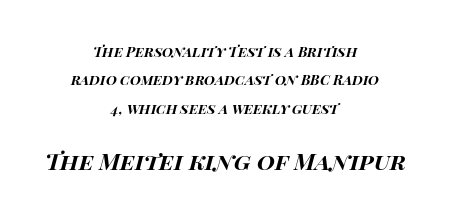
Bold? Absolutely — the strokes are thick and heavy. Each new line begins a long way beneath the previous one. Notice how the stems are inclined rather than vertical — that's the hallmark of italics. Leftover space on each line is divided equally before and after the words. No extra tracking has been applied to these lines. Beneath every word, the page is bare.
